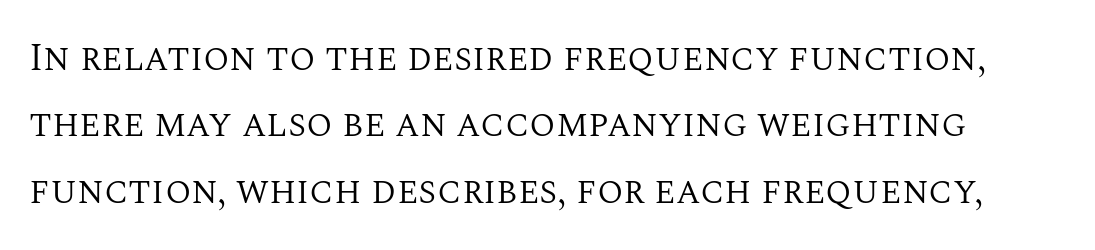
The image shows 38 px regular-weight serif type, upright; set line spacing 1.75x, normal letter spacing, not underlined; medium stroke contrast and a large x-height.
